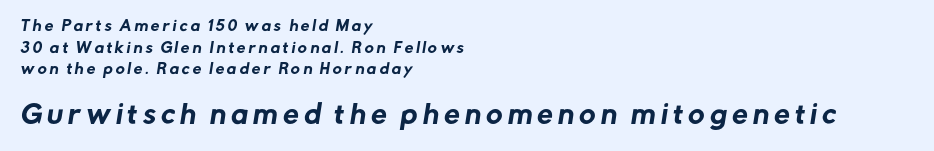
{"underline": "no", "align": "left", "line_spacing": "normal", "line_spacing_ratio": 1.54, "letter_spacing": "wide", "letter_spacing_em": 0.21, "larger_block": "second", "size_ratio": 1.79, "glyph_px": 25}
